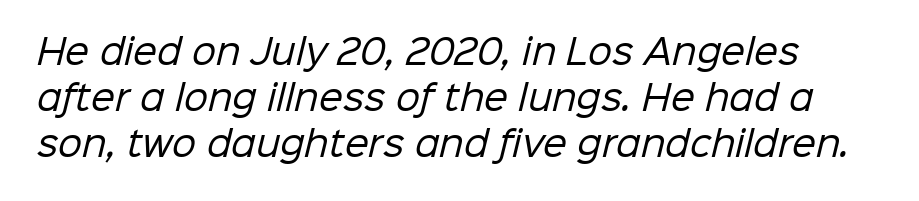
The image shows 34 px regular-weight sans-serif type; set normal line spacing (1.35x), normal letter spacing, not underlined; low stroke contrast and a medium x-height.
